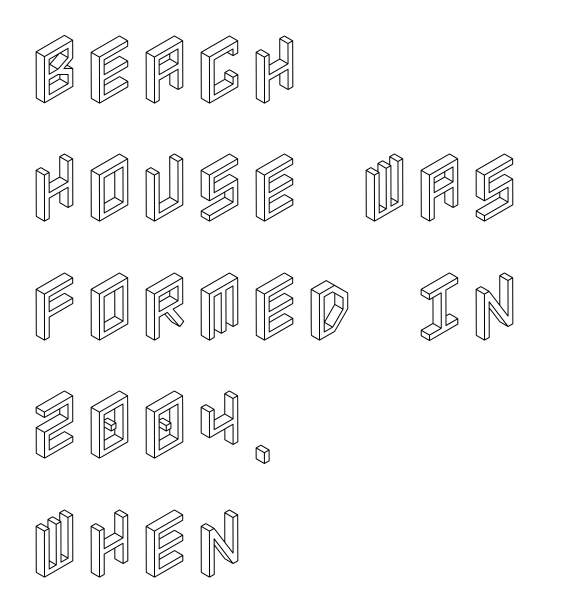
The image shows 75 px condensed type, upright; set left-aligned, normal line spacing (1.58x), normal letter spacing, not underlined; a large x-height.
